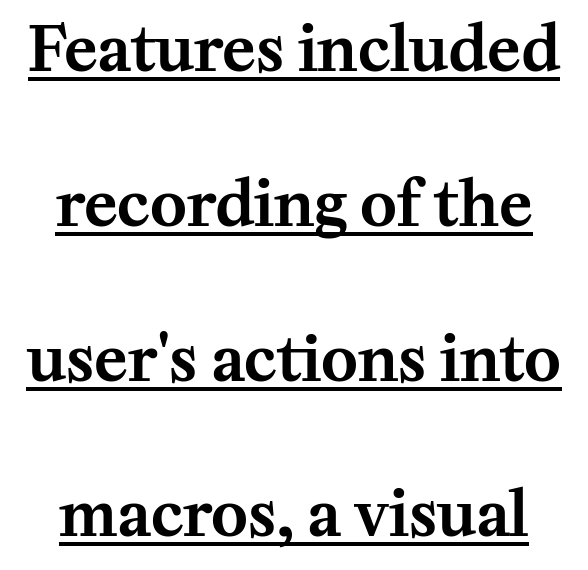
{"serif": "yes", "italic": "no", "width": "normal", "stroke_contrast": "medium", "x_height": "medium", "monospaced": "no", "underline": "yes", "line_spacing": "loose", "line_spacing_ratio": 2.5, "letter_spacing": "normal", "letter_spacing_em": 0.0, "glyph_px": 62}
